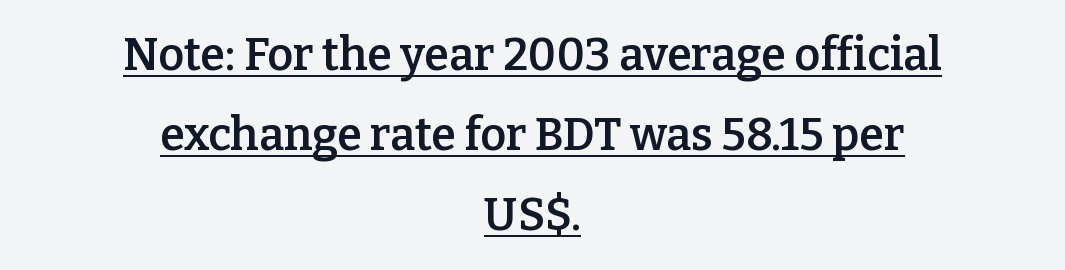
{"serif": "yes", "italic": "no", "bold": "semi", "weight": "semibold", "width": "normal", "stroke_contrast": "low", "x_height": "medium", "monospaced": "no", "underline": "yes", "align": "center", "line_spacing_ratio": 1.78, "letter_spacing": "normal", "letter_spacing_em": 0.0, "glyph_px": 45}
